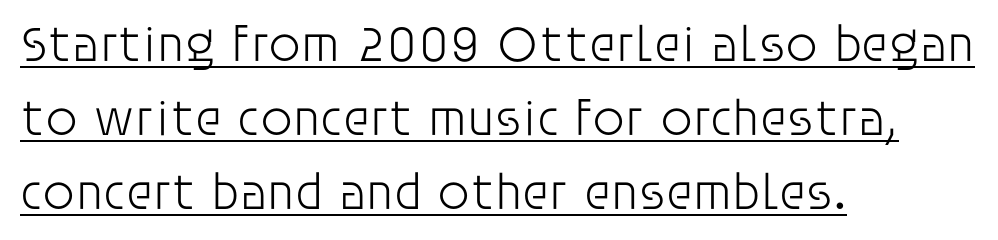
{"serif": "no", "italic": "no", "bold": "no", "weight": "light", "width": "normal", "stroke_contrast": "low", "x_height": "large", "monospaced": "no", "underline": "yes", "align": "left", "line_spacing": "normal", "line_spacing_ratio": 1.45, "letter_spacing": "normal", "letter_spacing_em": 0.0, "glyph_px": 51}
